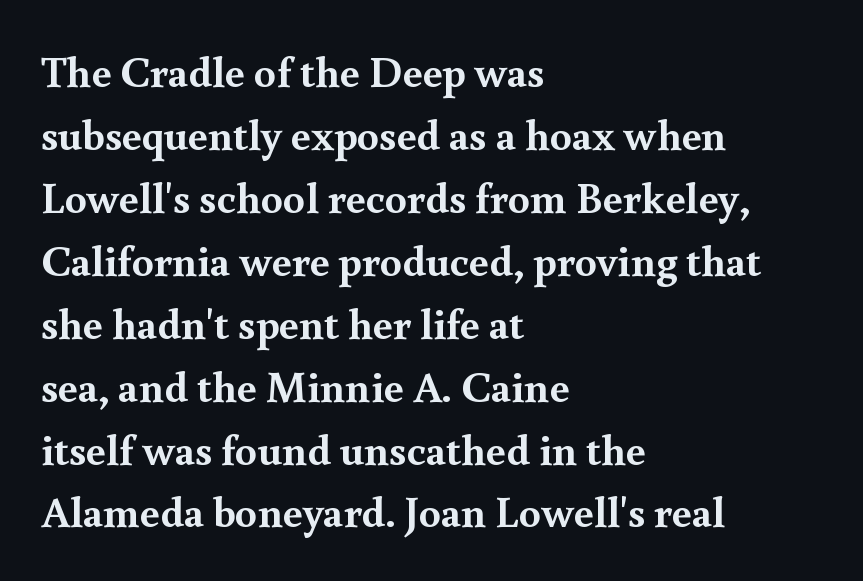
A typesetter would call this proportional, since set widths differ per character. This rendering uses left alignment, leaving the right contour irregular. Lines of text with bare space underneath. Style check: upright. Classification — serif. Notice how descenders clear the ascenders below comfortably — that's standard leading.
